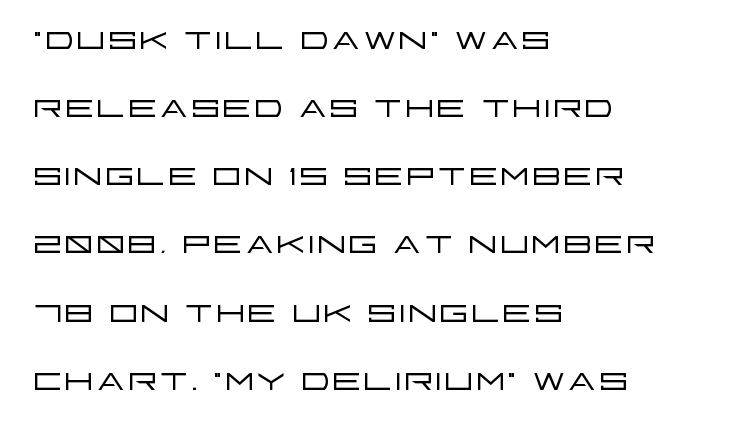
Q: Is the text bold? A: No.
Q: Is the text italic (slanted)? A: No, it is upright.
Q: Is the typeface a serif or a sans-serif typeface? A: Sans-serif.
Q: Is the text underlined? A: No.
Q: How is the paragraph aligned? A: Left-aligned.
Q: Is the spacing between letters normal or unusually wide? A: Normal.
Q: Is the spacing between lines tight, normal or loose? A: Normal.
Q: Width (condensed, normal, or wide)? A: Wide.
Q: Stroke contrast? A: Low.
Q: x-height? A: Large.
Q: Monospaced? A: No.
